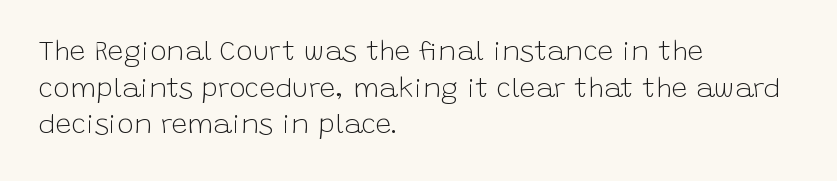
The strip under each line holds only bare page. Stems and bowls with no extra thickness — not bold. Each letter keeps its own natural width here, so spacing adapts to shape. These lines were composed using upright roman letters. Left-aligned paragraph, ragged on the right. The block of text has a typical density, with ordinary space between rows.
